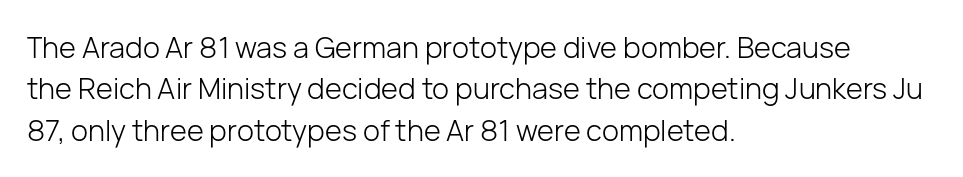
On a weight scale, this lands at 450 or below. The rendering uses natural spacing where letterforms have individual widths. Standard letterfit; no display-style spreading of the glyphs. Quick note: underline off. Tall strokes in this sample are plumb rather than angled.
